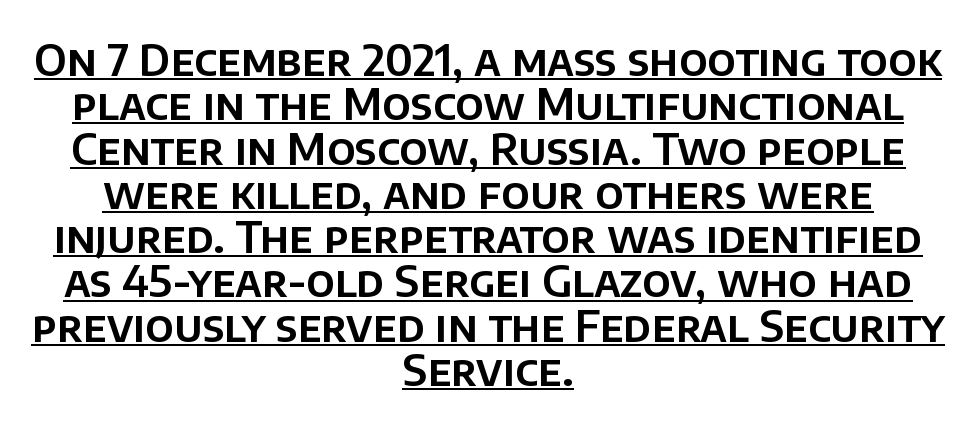
Q: Is the text italic (slanted)? A: No, it is upright.
Q: Is the typeface a serif or a sans-serif typeface? A: Sans-serif.
Q: Is the text underlined? A: Yes.
Q: How is the paragraph aligned? A: Centered.
Q: Is the spacing between letters normal or unusually wide? A: Normal.
Q: Is the spacing between lines tight, normal or loose? A: Tight.
Q: Width (condensed, normal, or wide)? A: Normal.
Q: Stroke contrast? A: Low.
Q: x-height? A: Large.
Q: Monospaced? A: No.
